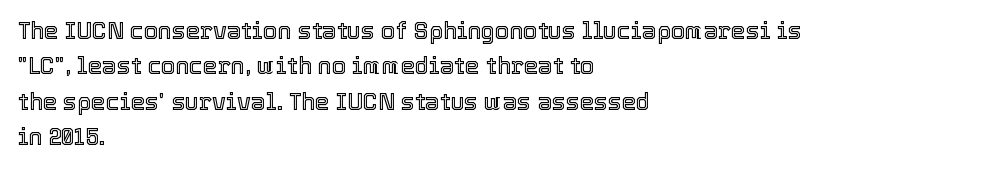
Q: Is the text italic (slanted)? A: No, it is upright.
Q: Is the text underlined? A: No.
Q: How is the paragraph aligned? A: Left-aligned.
Q: Is the spacing between letters normal or unusually wide? A: Normal.
Q: Is the spacing between lines tight, normal or loose? A: Normal.
